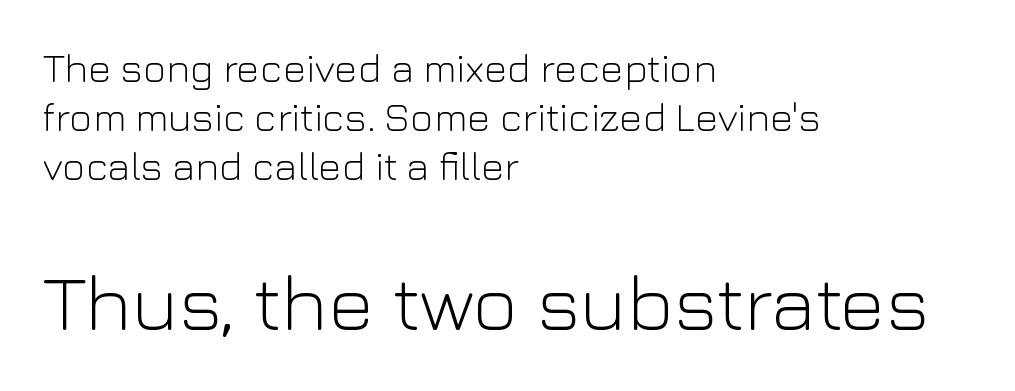
{"serif": "no", "italic": "no", "bold": "no", "weight": "light", "width": "normal", "stroke_contrast": "low", "x_height": "medium", "monospaced": "no", "underline": "no", "align": "left", "line_spacing_ratio": 1.22, "letter_spacing": "normal", "letter_spacing_em": 0.0, "larger_block": "second", "size_ratio": 1.98, "glyph_px": 79}
